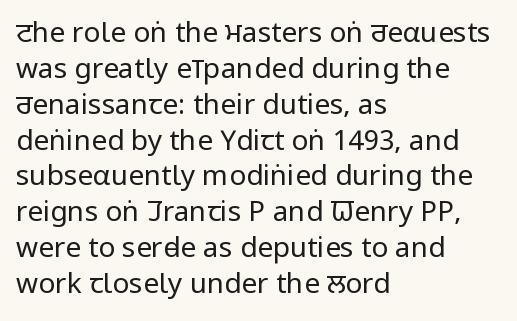
The letters stand straight up with perfectly vertical stems. Does the type have serifs? No, each stem ends abruptly. Spacing verdict: proportional, widths tailored to each character. A normal amount of white space separates one row of letters from the next. Nobody drew a line under any word here.
